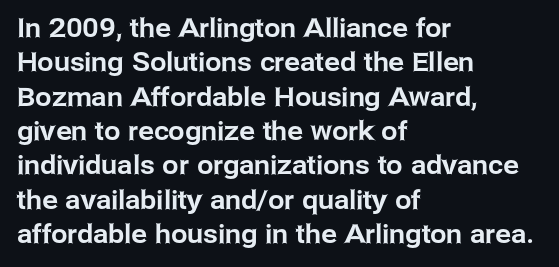
Q: Is the text italic (slanted)? A: No, it is upright.
Q: Is the text underlined? A: No.
Q: How is the paragraph aligned? A: Left-aligned.
Q: Is the spacing between letters normal or unusually wide? A: Normal.
Q: Is the spacing between lines tight, normal or loose? A: Normal.
